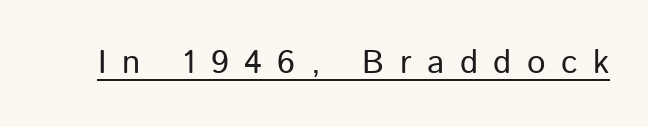
{"serif": "no", "italic": "no", "bold": "no", "weight": "regular", "width": "normal", "stroke_contrast": "low", "x_height": "medium", "monospaced": "no", "underline": "yes", "letter_spacing": "wide", "letter_spacing_em": 0.47, "glyph_px": 33}
